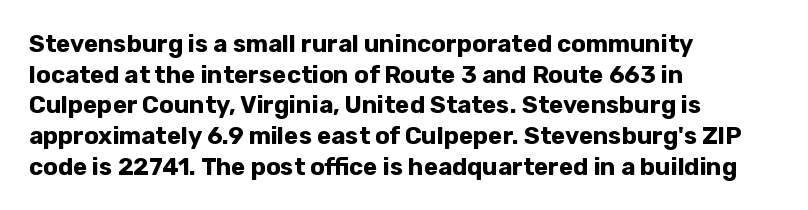
The image shows 24 px bold type, upright; set left-aligned, normal line spacing (1.28x), normal letter spacing, not underlined.
